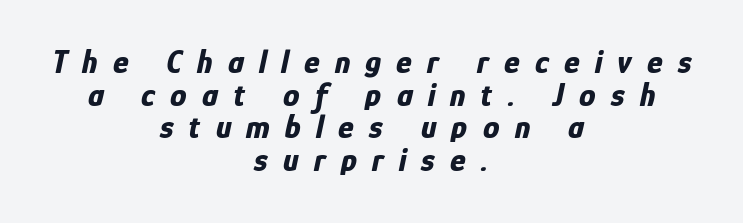
Vertical spacing — tight. You'd pick this weight for a headline — it's a proper bold. The paragraph has two soft edges and a firm central axis. The string is rendered with underlining switched off.
